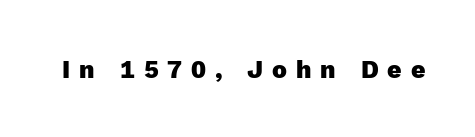
The image shows 25 px bold type, upright; set unusually wide letter spacing (+0.35 em), not underlined.
